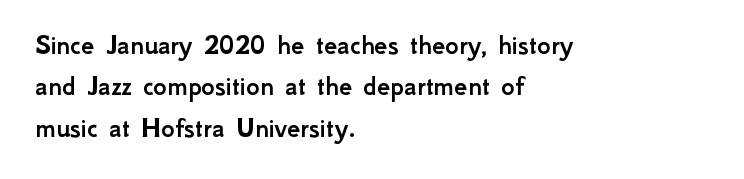
Q: Is the text italic (slanted)? A: No, it is upright.
Q: Is the typeface a serif or a sans-serif typeface? A: Sans-serif.
Q: Is the text underlined? A: No.
Q: How is the paragraph aligned? A: Left-aligned.
Q: Is the spacing between letters normal or unusually wide? A: Normal.
Q: Is the spacing between lines tight, normal or loose? A: Normal.
Q: Width (condensed, normal, or wide)? A: Normal.
Q: Stroke contrast? A: Low.
Q: x-height? A: Small.
Q: Monospaced? A: No.
